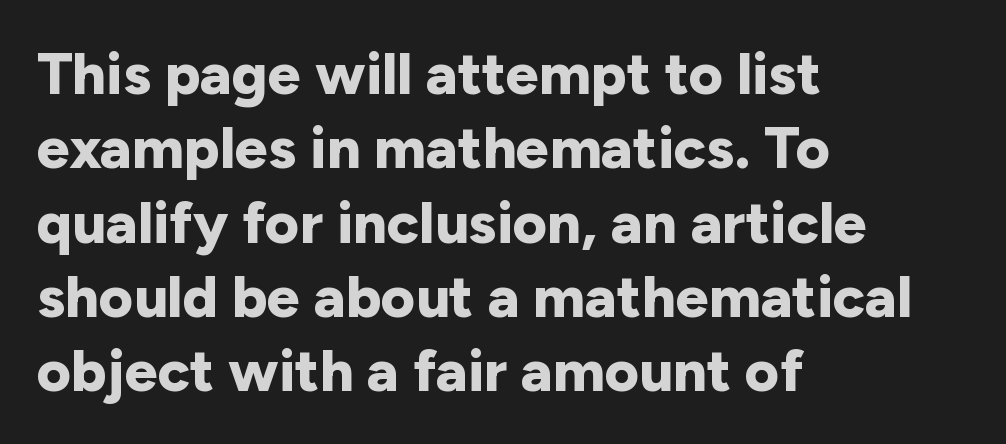
Students, this is bold: see how much ink each stroke carries. The rendering uses natural spacing where letterforms have individual widths. One-word summary of the alignment: left. Does the type have serifs? No, each stem ends abruptly. The passage shown stacks its lines at a standard gap. A roman cut, with each character standing at attention.
